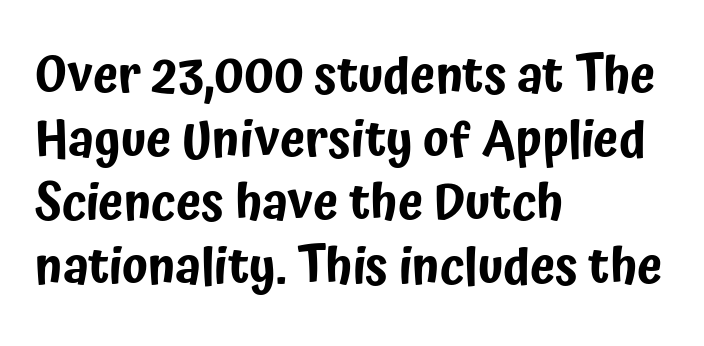
Has an underline been added? It has not. These lines are rendered in a variable-pitch font. The passage shown stacks its lines at a standard gap. Note: no serifs on the glyphs. This sample uses an upright cut, with every glyph sitting square on the baseline. Honestly, the letter spacing is just normal — you wouldn't notice it.
